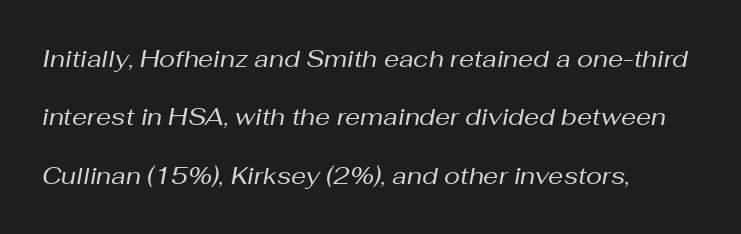
Short note: letters normally spaced. Letters rest on an invisible, unmarked baseline. A light-to-regular cut is what we see here. One-word summary of the alignment: left. Is the type slanted? Yes — the strokes lean at a clear angle.
